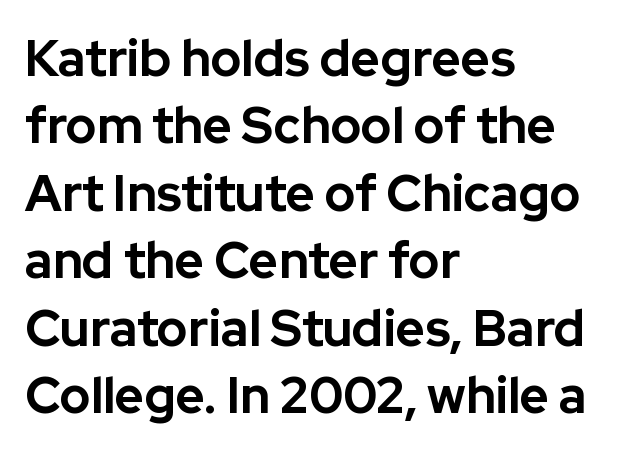
The image shows 50 px bold sans-serif type, upright; set left-aligned, normal line spacing (1.35x), normal letter spacing, not underlined; low stroke contrast and a medium x-height.
